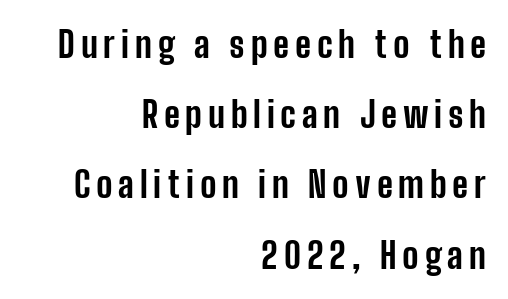
{"serif": "no", "italic": "no", "bold": "yes", "weight": "bold", "width": "condensed", "stroke_contrast": "low", "x_height": "medium", "monospaced": "no", "underline": "no", "align": "right", "line_spacing": "loose", "line_spacing_ratio": 1.95, "glyph_px": 36}
